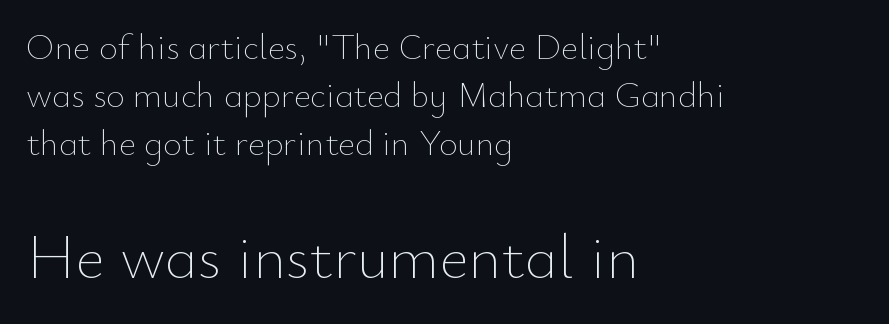
Q: Is the text bold? A: No.
Q: Is the text italic (slanted)? A: No, it is upright.
Q: Is the text underlined? A: No.
Q: How is the paragraph aligned? A: Left-aligned.
Q: Is the spacing between letters normal or unusually wide? A: Normal.
Q: Is the spacing between lines tight, normal or loose? A: Normal.
Q: Which block of text is set in a larger size, the first (top) or the second (bottom)? A: The second (bottom) one.
Q: Width (condensed, normal, or wide)? A: Normal.
Q: Stroke contrast? A: Low.
Q: x-height? A: Small.
Q: Monospaced? A: No.
